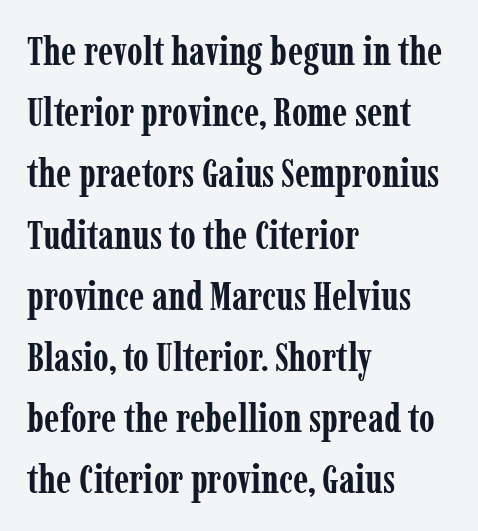
{"serif": "yes", "italic": "no", "bold": "yes", "weight": "semibold", "width": "condensed", "stroke_contrast": "low", "x_height": "medium", "monospaced": "no", "underline": "no", "align": "left", "line_spacing": "normal", "line_spacing_ratio": 1.53, "letter_spacing": "normal", "letter_spacing_em": 0.0, "glyph_px": 40}
